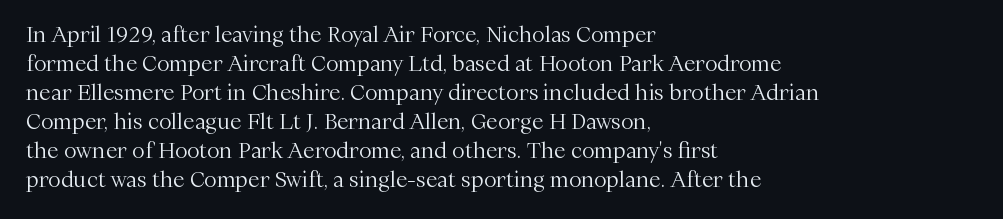
{"italic": "no", "bold": "no", "underline": "no", "align": "left", "line_spacing": "normal", "line_spacing_ratio": 1.38, "letter_spacing": "normal", "letter_spacing_em": 0.0, "glyph_px": 21}
